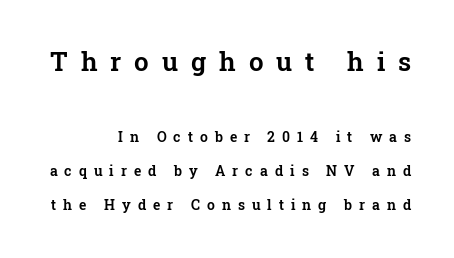
The image shows 26 px text type, upright; set right-aligned, loose line spacing (2.43x), unusually wide letter spacing (+0.5 em), not underlined; the first (top) block is 1.86x larger.
